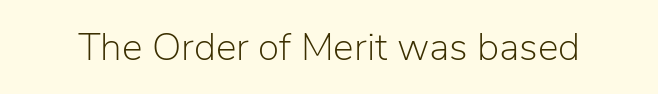
The letters advance in unequal steps, a hallmark of proportional type. Type style note: lacks serifs. Compared with typical body copy, the letter spacing here is the same. Heft: none added — not bold. Notice how the stems are strictly vertical — no italics here. Beneath every word, the page is bare.
